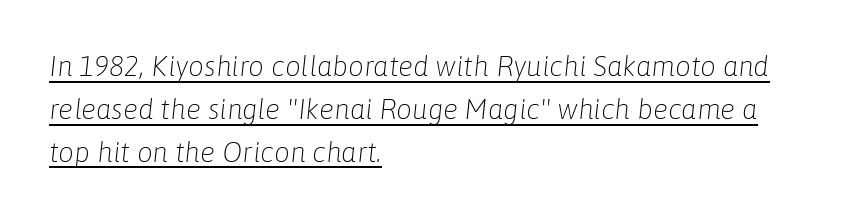
{"italic": "yes", "lean": "right", "slant_degrees": 6, "bold": "no", "weight": "light", "width": "normal", "stroke_contrast": "low", "x_height": "medium", "monospaced": "no", "underline": "yes", "align": "left", "line_spacing": "normal", "line_spacing_ratio": 1.53, "letter_spacing": "normal", "letter_spacing_em": 0.0, "glyph_px": 28}
